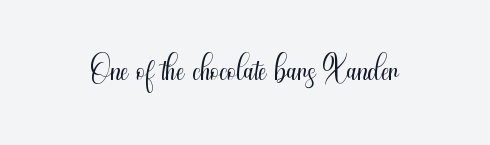
Spacing verdict: proportional, widths tailored to each character. There is no visible air inserted between adjacent glyphs. Plain, unruled lines of type.
